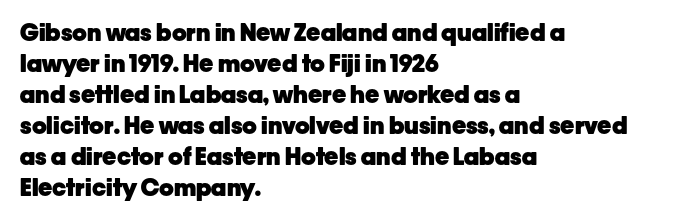
The image shows 24 px bold type, upright; set left-aligned, normal line spacing (1.29x), normal letter spacing, not underlined.
